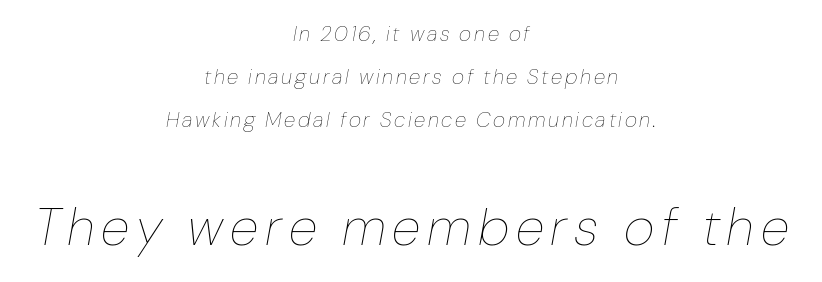
The image shows 53 px thin type, italic (leaning right); set centered, loose line spacing (2.05x), not underlined; the second (bottom) block is 2.52x larger; low stroke contrast and a medium x-height.
